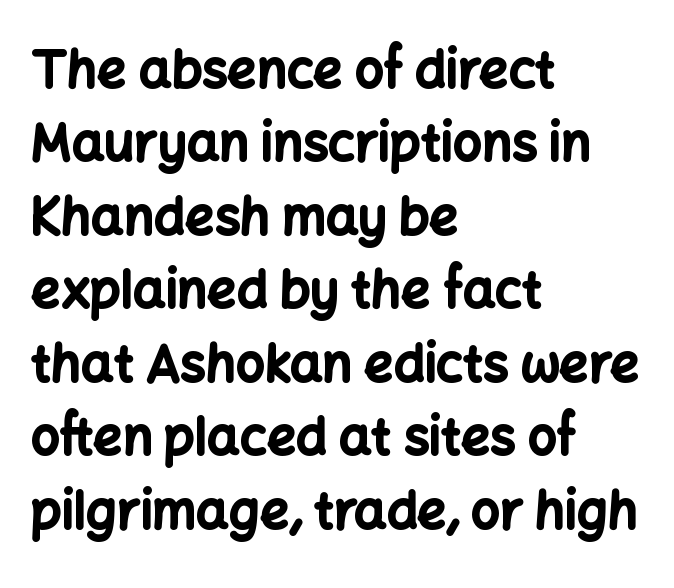
Character widths vary here, with narrow letters taking less room than wide ones. This rendering leaves character spacing at its baseline value. The text was rendered using a sans face with plain stroke endings. The text block is weighted toward the left margin, trailing off unevenly rightward.
